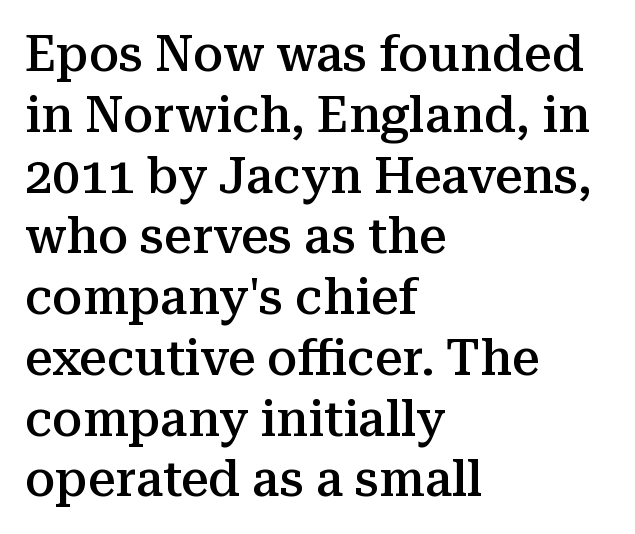
Q: Is the text bold? A: Semi-bold.
Q: Is the text italic (slanted)? A: No, it is upright.
Q: Is the typeface a serif or a sans-serif typeface? A: Serif.
Q: Is the text underlined? A: No.
Q: How is the paragraph aligned? A: Left-aligned.
Q: Is the spacing between letters normal or unusually wide? A: Normal.
Q: Width (condensed, normal, or wide)? A: Normal.
Q: Stroke contrast? A: Medium.
Q: x-height? A: Medium.
Q: Monospaced? A: No.
